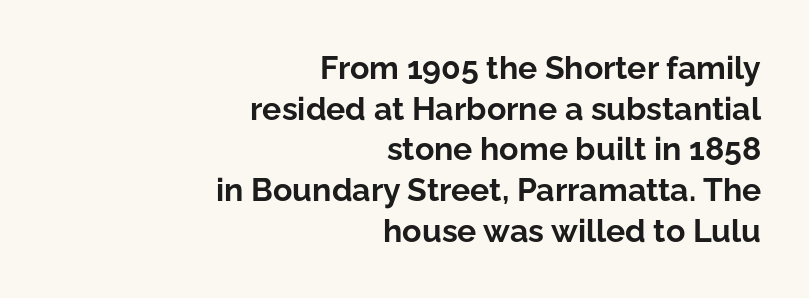
The passage shown is not underscored anywhere. Do the characters align in a grid? No, the font is proportional. These lines carry a lot of weight — the face is fully bold. Between one letter and the next there's only the usual sliver of space. Does the copy run flush right? Yes — the right margin is perfectly even. Upright lettering throughout.
